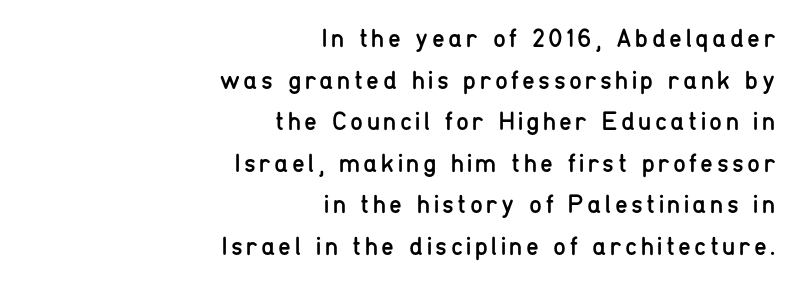
Check the space under the baseline: it is left empty. Which margin do the lines hug? The right one — the left edge is uneven. Honestly, the row spacing looks completely unremarkable. The letters stand straight up with perfectly vertical stems. Nothing heavy about these letters — not bold at all.
